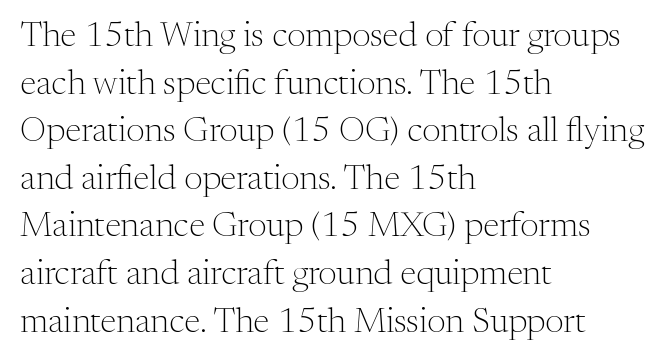
Q: Is the text bold? A: No.
Q: Is the text italic (slanted)? A: No, it is upright.
Q: Is the typeface a serif or a sans-serif typeface? A: Serif.
Q: Is the text underlined? A: No.
Q: How is the paragraph aligned? A: Left-aligned.
Q: Is the spacing between letters normal or unusually wide? A: Normal.
Q: Is the spacing between lines tight, normal or loose? A: Normal.
Q: Width (condensed, normal, or wide)? A: Normal.
Q: Stroke contrast? A: Medium.
Q: x-height? A: Medium.
Q: Monospaced? A: No.
